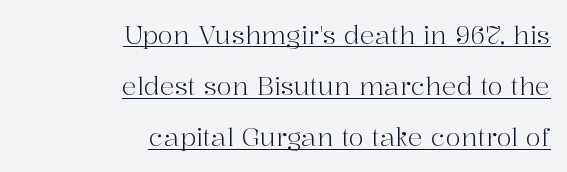
Q: Is the text bold? A: No.
Q: Is the text italic (slanted)? A: No, it is upright.
Q: Is the text underlined? A: Yes.
Q: How is the paragraph aligned? A: Right-aligned.
Q: Is the spacing between letters normal or unusually wide? A: Normal.
Q: Is the spacing between lines tight, normal or loose? A: Loose.
